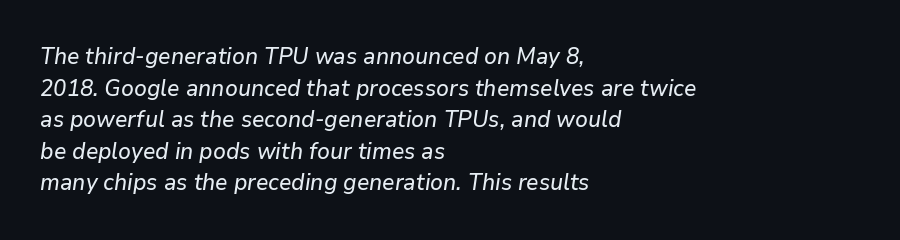
The font's italic variant was chosen for this text. Layout note: lines flush left. Rule under the text: the space is simply empty. In terms of letterspacing, this is plain default setting. The line-height multiplier appears to be the usual default.
